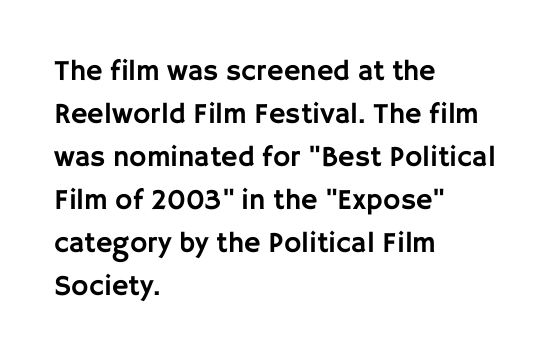
Q: Is the text italic (slanted)? A: No, it is upright.
Q: Is the typeface a serif or a sans-serif typeface? A: Sans-serif.
Q: Is the text underlined? A: No.
Q: How is the paragraph aligned? A: Left-aligned.
Q: Is the spacing between letters normal or unusually wide? A: Normal.
Q: Is the spacing between lines tight, normal or loose? A: Normal.
Q: Width (condensed, normal, or wide)? A: Normal.
Q: Stroke contrast? A: Low.
Q: x-height? A: Large.
Q: Monospaced? A: No.
